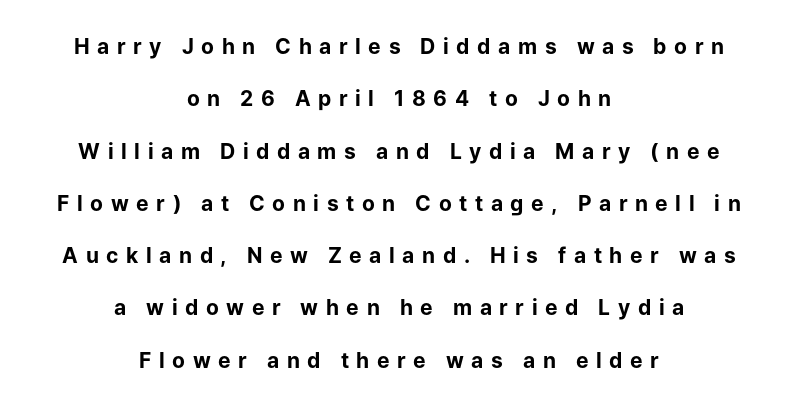
{"italic": "no", "bold": "yes", "underline": "no", "align": "center", "line_spacing": "loose", "line_spacing_ratio": 2.49, "letter_spacing": "wide", "letter_spacing_em": 0.36, "glyph_px": 21}
